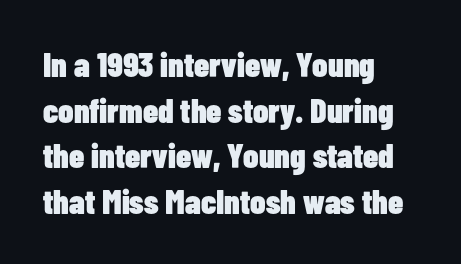
{"serif": "no", "italic": "no", "bold": "yes", "weight": "heavy", "width": "condensed", "stroke_contrast": "low", "x_height": "medium", "monospaced": "no", "underline": "no", "align": "left", "line_spacing": "normal", "line_spacing_ratio": 1.34, "letter_spacing": "normal", "letter_spacing_em": 0.0, "glyph_px": 34}
